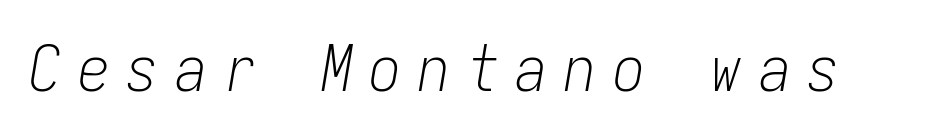
The image shows 64 px light, condensed type, italic (leaning right), monospaced; set unusually wide letter spacing (+0.26 em), not underlined; low stroke contrast and a medium x-height.
